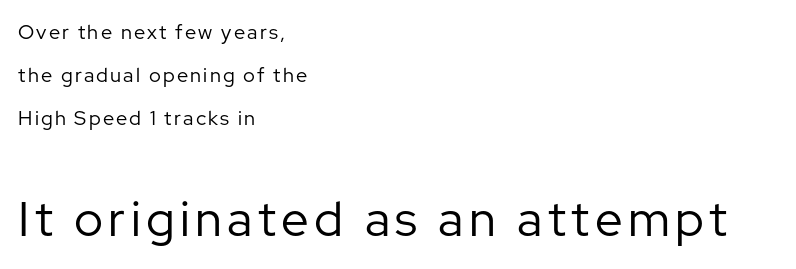
The image shows 49 px regular-weight sans-serif type, upright; set left-aligned, loose line spacing (2.14x), not underlined; the second (bottom) block is 2.45x larger; low stroke contrast and a medium x-height.
